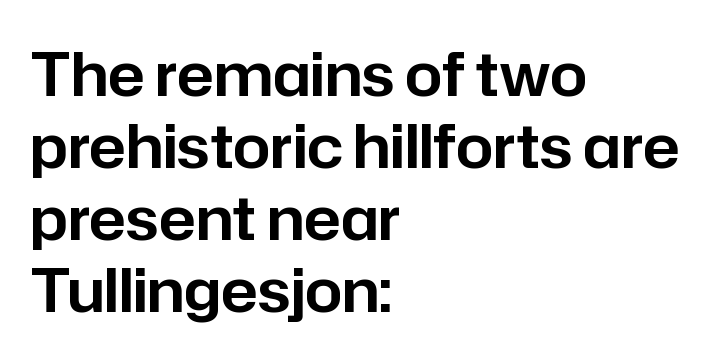
{"serif": "no", "italic": "no", "width": "normal", "stroke_contrast": "low", "x_height": "medium", "monospaced": "no", "underline": "no", "align": "left", "line_spacing_ratio": 1.2, "letter_spacing": "normal", "letter_spacing_em": 0.0, "glyph_px": 60}
